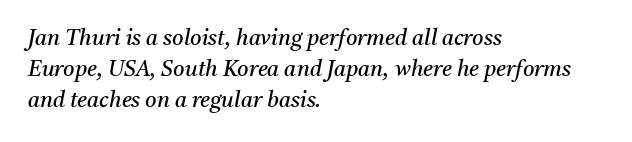
The image shows 22 px text type, italic (leaning right); set left-aligned, normal line spacing (1.41x), normal letter spacing, not underlined.
